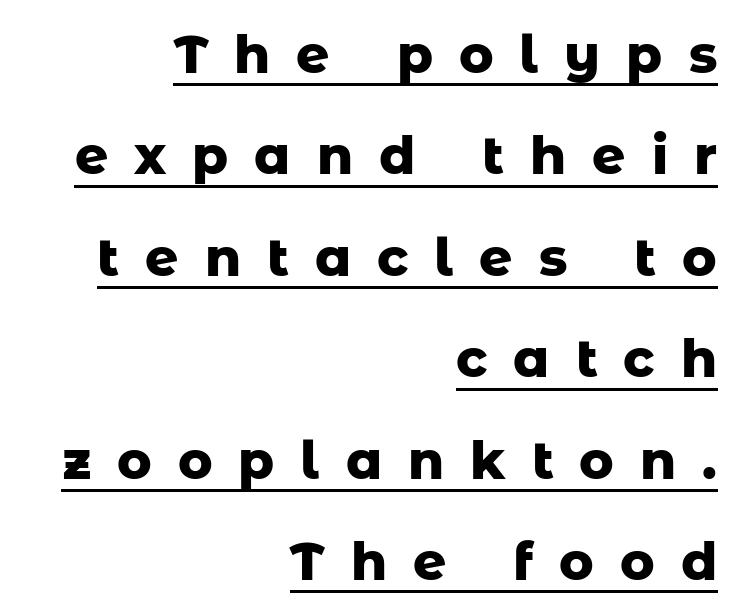
Q: Is the text bold? A: Yes.
Q: Is the text italic (slanted)? A: No, it is upright.
Q: Is the typeface a serif or a sans-serif typeface? A: Sans-serif.
Q: Is the text underlined? A: Yes.
Q: How is the paragraph aligned? A: Right-aligned.
Q: Is the spacing between letters normal or unusually wide? A: Unusually wide.
Q: Is the spacing between lines tight, normal or loose? A: Loose.
Q: Width (condensed, normal, or wide)? A: Normal.
Q: Stroke contrast? A: Low.
Q: x-height? A: Medium.
Q: Monospaced? A: No.
